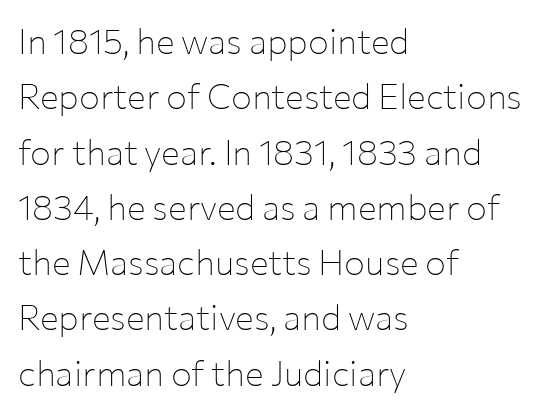
The typeface has the unassuming heft of standard copy or less. Notice how descenders clear the ascenders below comfortably — that's standard leading. Honestly, the letter spacing is just normal — you wouldn't notice it. The lines are quadded left. Designer's note — italics off, roman on.
